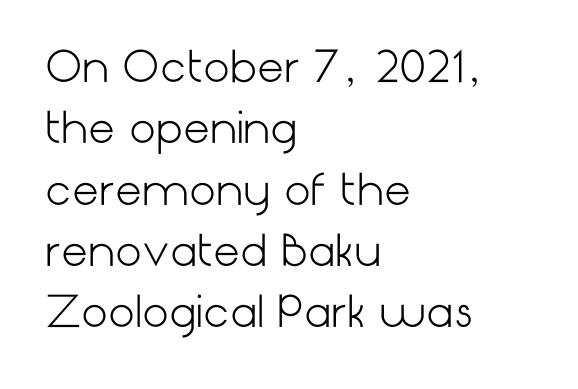
The image shows 42 px light sans-serif type, upright; set left-aligned, normal line spacing (1.46x), normal letter spacing, not underlined; low stroke contrast and a medium x-height.
